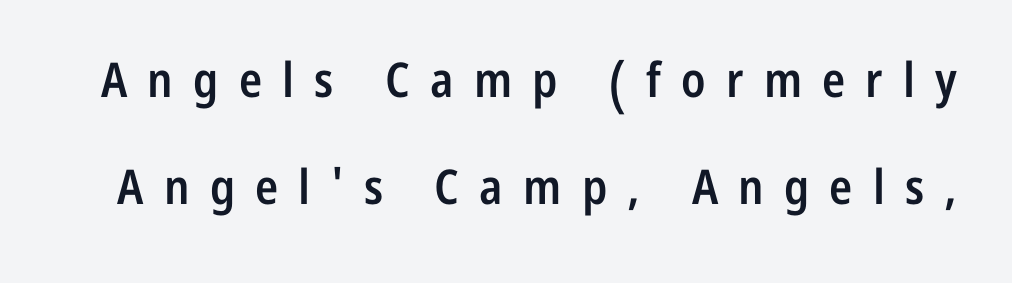
Posture: vertical. The rendering uses natural spacing where letterforms have individual widths. The passage shown is not underscored anywhere. Compared with typical body copy, the letter spacing here is much looser.
